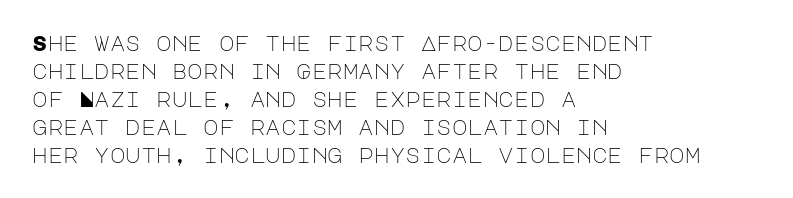
{"italic": "no", "bold": "no", "underline": "no", "align": "left", "line_spacing": "normal", "line_spacing_ratio": 1.33, "letter_spacing": "normal", "letter_spacing_em": 0.0, "glyph_px": 21}
